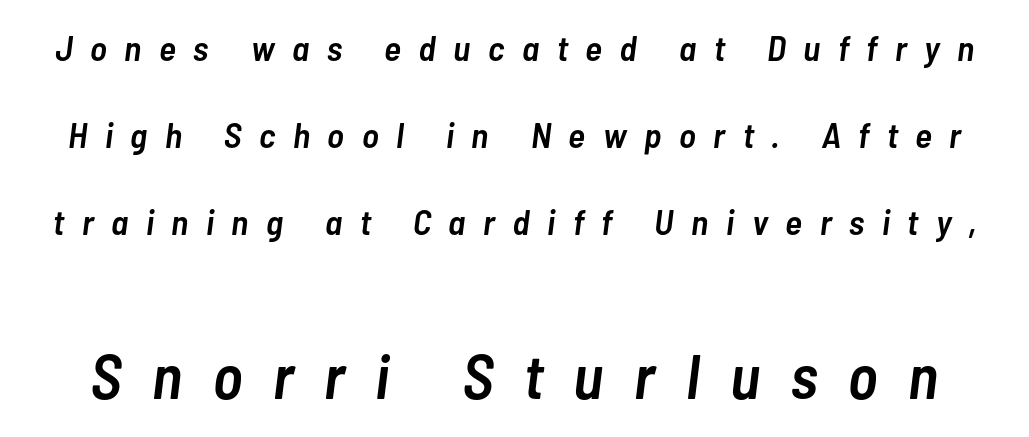
Q: Is the text bold? A: Semi-bold.
Q: Is the text italic (slanted)? A: Yes, it leans right by about 7 degrees.
Q: Is the text underlined? A: No.
Q: Is the spacing between letters normal or unusually wide? A: Unusually wide.
Q: Is the spacing between lines tight, normal or loose? A: Loose.
Q: Which block of text is set in a larger size, the first (top) or the second (bottom)? A: The second (bottom) one.
Q: Width (condensed, normal, or wide)? A: Condensed.
Q: Stroke contrast? A: Low.
Q: x-height? A: Medium.
Q: Monospaced? A: No.
